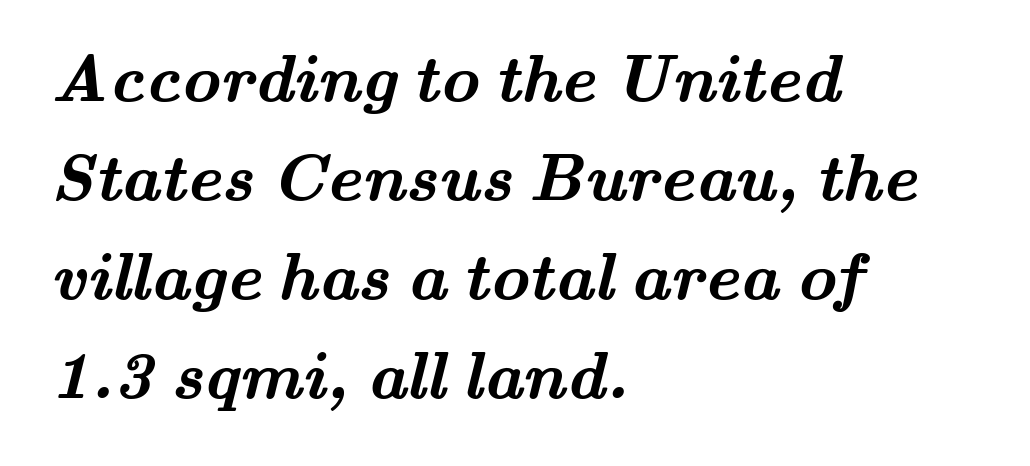
Underlining? Definitely not there. A typesetter would label this face a serif. Spacing verdict: proportional, widths tailored to each character. Tracking value appears to be zero — textbook default spacing.
